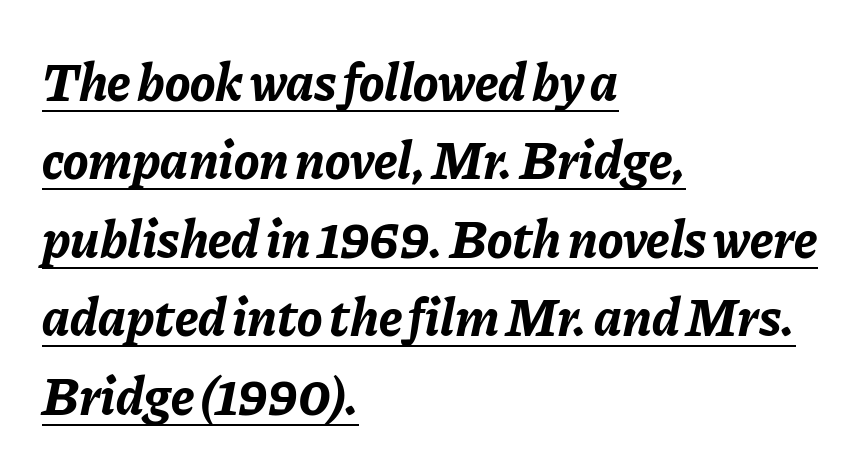
Q: Is the text bold? A: Yes.
Q: Is the text italic (slanted)? A: Yes, it leans right by about 11 degrees.
Q: Is the text underlined? A: Yes.
Q: How is the paragraph aligned? A: Left-aligned.
Q: Is the spacing between letters normal or unusually wide? A: Normal.
Q: Is the spacing between lines tight, normal or loose? A: Normal.
Q: Width (condensed, normal, or wide)? A: Normal.
Q: Stroke contrast? A: Low.
Q: x-height? A: Medium.
Q: Monospaced? A: No.
